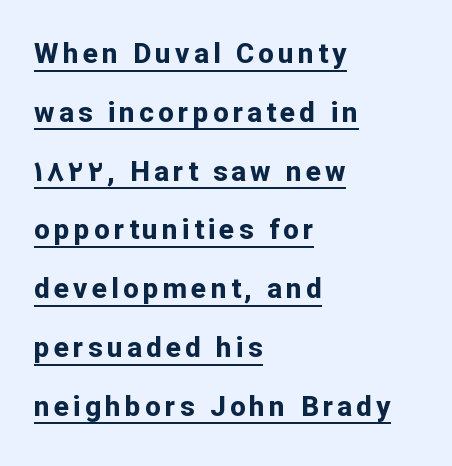
Regarding leading, the lines here are spaced well apart. The passage shown is typed in a proportional face where columns would drift. The characters look thick and weighty, a clear bold. The compositor pushed each line to the left boundary. Every stem runs plumb, perpendicular to the baseline. Emphasis is given by a line drawn under the lettering.
